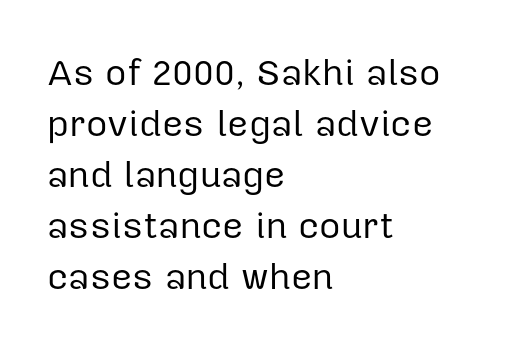
{"serif": "no", "italic": "no", "bold": "no", "weight": "regular", "width": "normal", "stroke_contrast": "low", "x_height": "medium", "monospaced": "no", "underline": "no", "align": "left", "line_spacing": "normal", "line_spacing_ratio": 1.38, "letter_spacing": "normal", "letter_spacing_em": 0.0, "glyph_px": 37}
